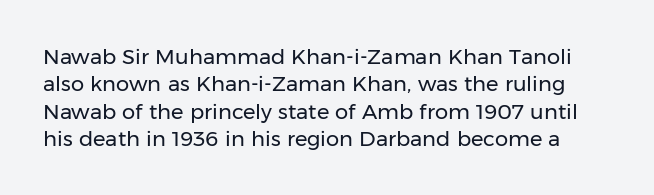
The font sits on the lighter half of the weight spectrum, regular included. Type without underlining. The horizontal fit of the characters is conventional and even. The type sits square on the baseline with zero lean. The lines sit at an ordinary, default distance from one another.
